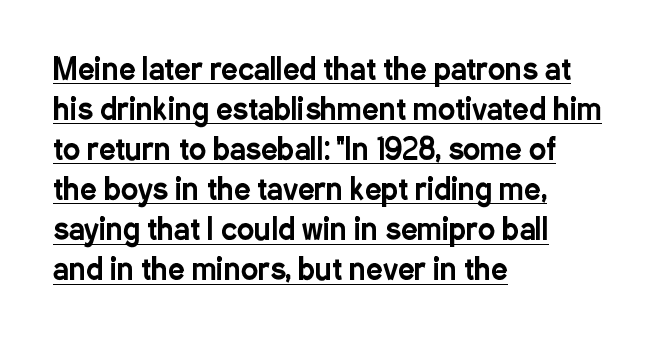
The image shows 29 px condensed sans-serif type, upright; set left-aligned, normal line spacing (1.38x), normal letter spacing, underlined; low stroke contrast and a medium x-height.
